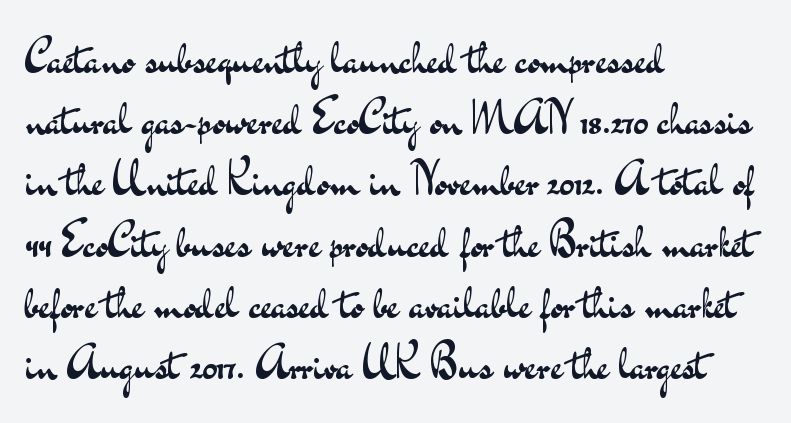
The image shows 45 px regular-weight, wide sans-serif type; set left-aligned, normal line spacing (1.36x), normal letter spacing, not underlined; medium stroke contrast and a small x-height.
